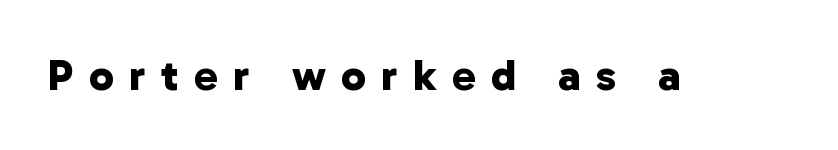
Spacing between characters has been opened up far beyond the box default. The glyphs in this specimen are sans serif. The passage shown is not underscored anywhere. A typesetter would call this proportional, since set widths differ per character. On the weight axis this lands at bold, roughly 700.
